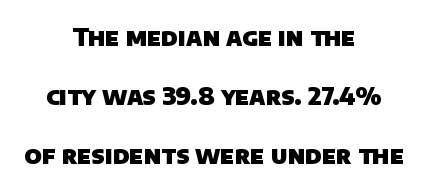
The image shows 24 px bold type; set centered, loose line spacing (2.45x), normal letter spacing, not underlined.
